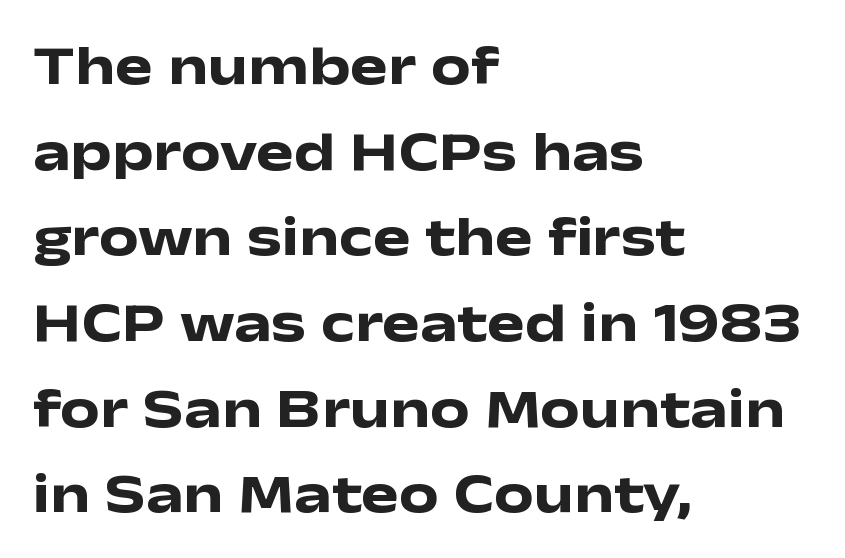
The line-height multiplier appears to be the usual default. The letters advance in unequal steps, a hallmark of proportional type. There is no visible air inserted between adjacent glyphs. Unlike italic type, these characters show no tilt at all. Letterform terminals end flat and unadorned throughout the passage. These lines carry a lot of weight — the face is fully bold.
